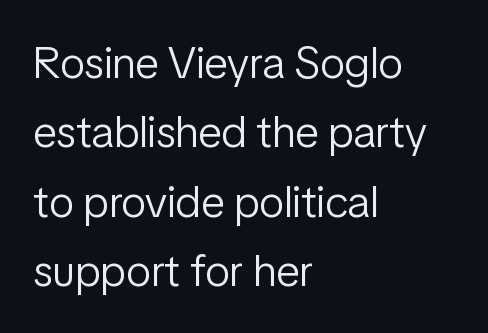
The image shows 45 px light, condensed sans-serif type, upright; set left-aligned, normal line spacing (1.54x), normal letter spacing, not underlined; low stroke contrast and a medium x-height.
